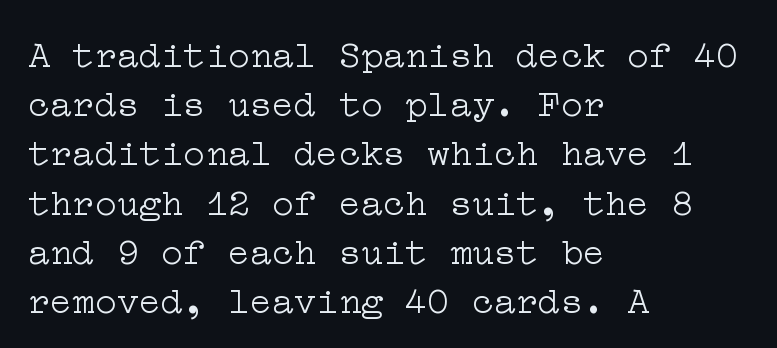
Ordinary non-slanted type is in use. The letterforms sit shoulder to shoulder at normal distance. The letters look calm and open, with moderate or lighter stems. Visually the block forms a straight wall on the left and a jagged coastline on the right. The typeface chosen for these lines features serifs. Is there much room between lines? A standard amount, neither cramped nor airy.
